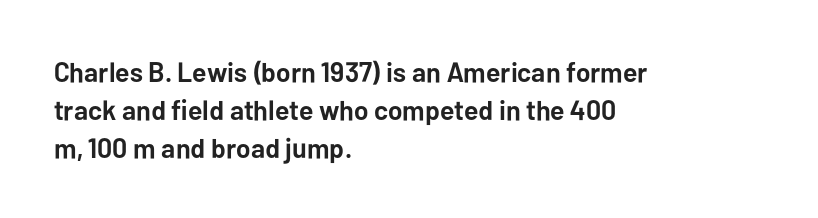
{"serif": "no", "italic": "no", "bold": "yes", "weight": "semibold", "width": "normal", "stroke_contrast": "low", "x_height": "medium", "monospaced": "no", "underline": "no", "align": "left", "line_spacing": "normal", "line_spacing_ratio": 1.35, "letter_spacing": "normal", "letter_spacing_em": 0.0, "glyph_px": 28}
